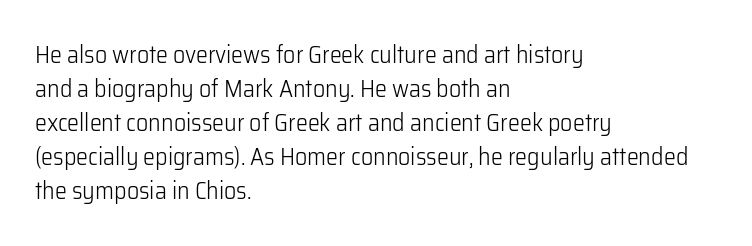
The image shows 24 px text type, upright; set left-aligned, normal line spacing (1.42x), normal letter spacing, not underlined.
